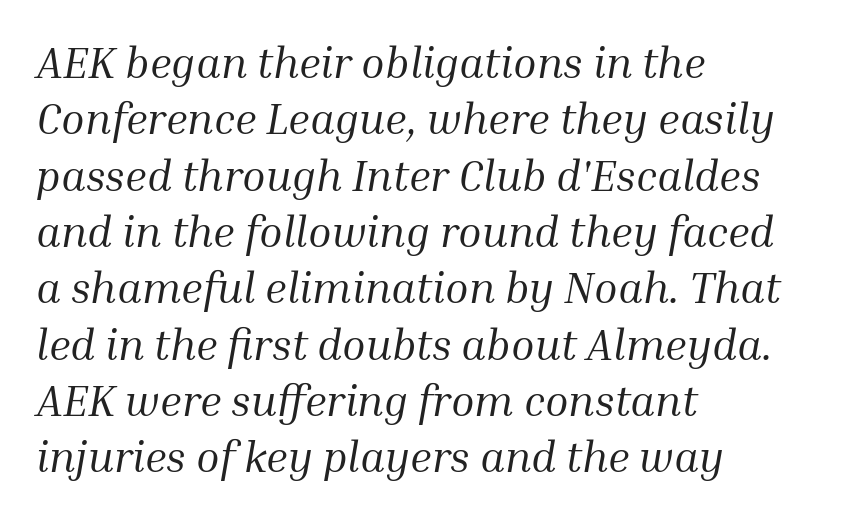
{"serif": "yes", "italic": "yes", "lean": "right", "slant_degrees": 10, "bold": "no", "weight": "regular", "width": "normal", "stroke_contrast": "medium", "x_height": "medium", "monospaced": "no", "underline": "no", "align": "left", "line_spacing": "normal", "line_spacing_ratio": 1.31, "letter_spacing": "normal", "letter_spacing_em": 0.0, "glyph_px": 43}
